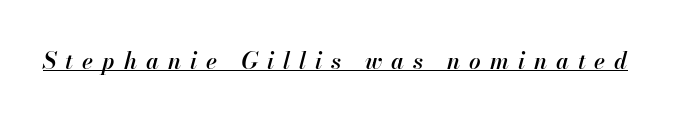
The image shows 23 px text type, italic (leaning right); set unusually wide letter spacing (+0.39 em), underlined.
